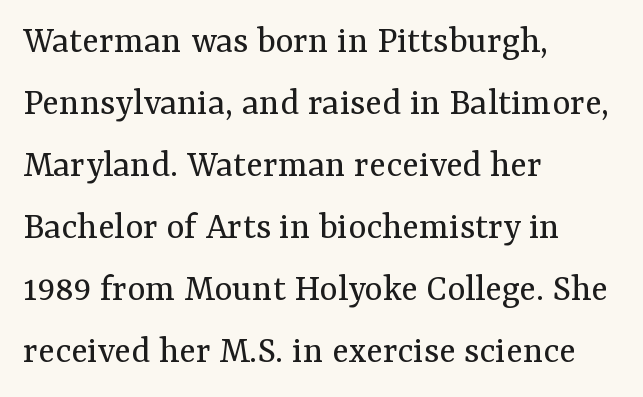
The image shows 39 px regular-weight serif type, upright; set left-aligned, normal line spacing (1.59x), normal letter spacing, not underlined; medium stroke contrast and a medium x-height.
